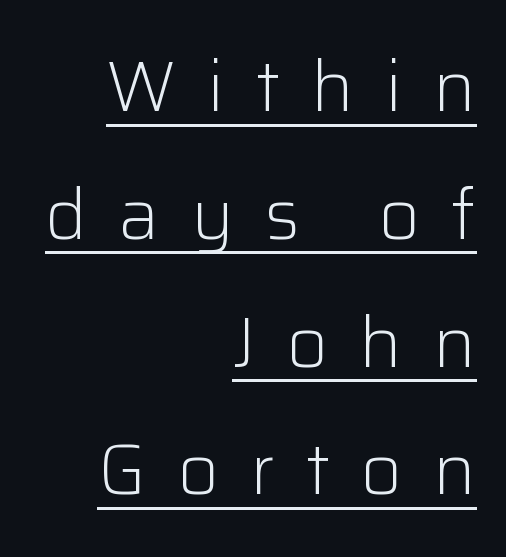
Q: Is the text bold? A: No.
Q: Is the text italic (slanted)? A: No, it is upright.
Q: Is the typeface a serif or a sans-serif typeface? A: Sans-serif.
Q: Is the text underlined? A: Yes.
Q: How is the paragraph aligned? A: Right-aligned.
Q: Is the spacing between letters normal or unusually wide? A: Unusually wide.
Q: Width (condensed, normal, or wide)? A: Normal.
Q: Stroke contrast? A: Low.
Q: x-height? A: Medium.
Q: Monospaced? A: No.
